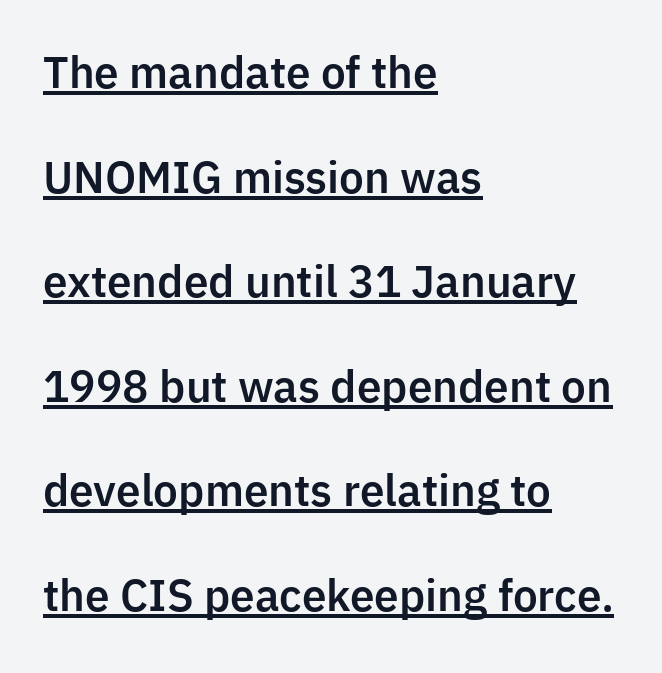
Q: Is the text italic (slanted)? A: No, it is upright.
Q: Is the typeface a serif or a sans-serif typeface? A: Sans-serif.
Q: Is the text underlined? A: Yes.
Q: How is the paragraph aligned? A: Left-aligned.
Q: Is the spacing between letters normal or unusually wide? A: Normal.
Q: Is the spacing between lines tight, normal or loose? A: Loose.
Q: Width (condensed, normal, or wide)? A: Normal.
Q: Stroke contrast? A: Low.
Q: x-height? A: Medium.
Q: Monospaced? A: No.
